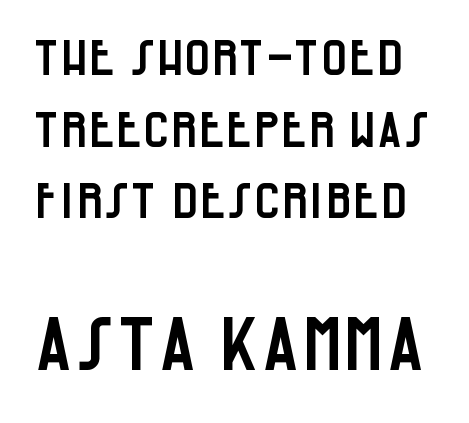
The image shows 74 px condensed sans-serif type, upright; set normal line spacing (1.46x), normal letter spacing, not underlined; the second (bottom) block is 1.51x larger; low stroke contrast and a large x-height.
